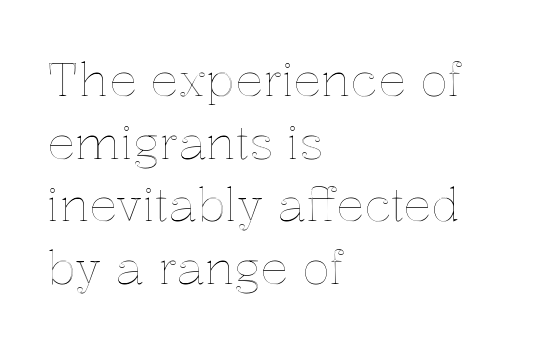
Q: Is the text italic (slanted)? A: No, it is upright.
Q: Is the text underlined? A: No.
Q: How is the paragraph aligned? A: Left-aligned.
Q: Is the spacing between letters normal or unusually wide? A: Normal.
Q: Is the spacing between lines tight, normal or loose? A: Normal.
Q: Width (condensed, normal, or wide)? A: Normal.
Q: x-height? A: Medium.
Q: Monospaced? A: No.
